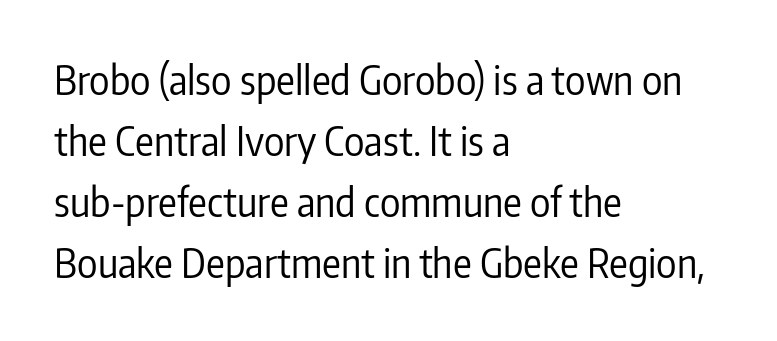
The rendering uses natural spacing where letterforms have individual widths. The compositor pushed each line to the left boundary. The strokes carry an ordinary text weight at most. Decoration check: the copy has no underline. Typographically, this falls in the sans-serif category.
